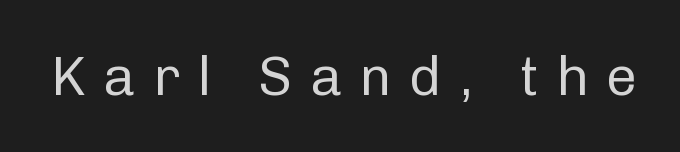
Q: Is the text bold? A: No.
Q: Is the text italic (slanted)? A: No, it is upright.
Q: Is the typeface a serif or a sans-serif typeface? A: Sans-serif.
Q: Is the text underlined? A: No.
Q: Is the spacing between letters normal or unusually wide? A: Unusually wide.
Q: Width (condensed, normal, or wide)? A: Normal.
Q: Stroke contrast? A: Low.
Q: x-height? A: Medium.
Q: Monospaced? A: No.
